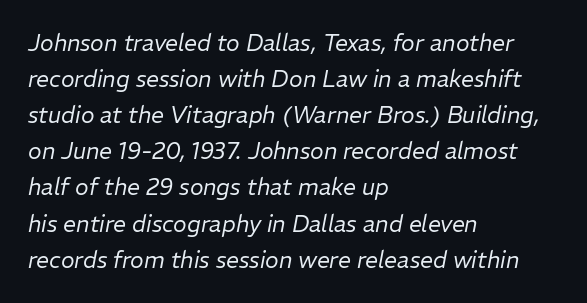
Q: Is the text bold? A: No.
Q: Is the text italic (slanted)? A: Yes, it leans right by about 11 degrees.
Q: Is the text underlined? A: No.
Q: How is the paragraph aligned? A: Left-aligned.
Q: Is the spacing between letters normal or unusually wide? A: Normal.
Q: Is the spacing between lines tight, normal or loose? A: Normal.
